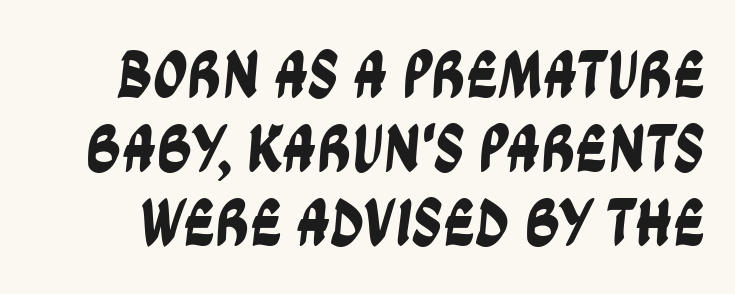
Q: Is the typeface a serif or a sans-serif typeface? A: Sans-serif.
Q: Is the text underlined? A: No.
Q: Is the spacing between letters normal or unusually wide? A: Normal.
Q: Is the spacing between lines tight, normal or loose? A: Tight.
Q: Width (condensed, normal, or wide)? A: Condensed.
Q: Stroke contrast? A: Low.
Q: x-height? A: Large.
Q: Monospaced? A: No.
